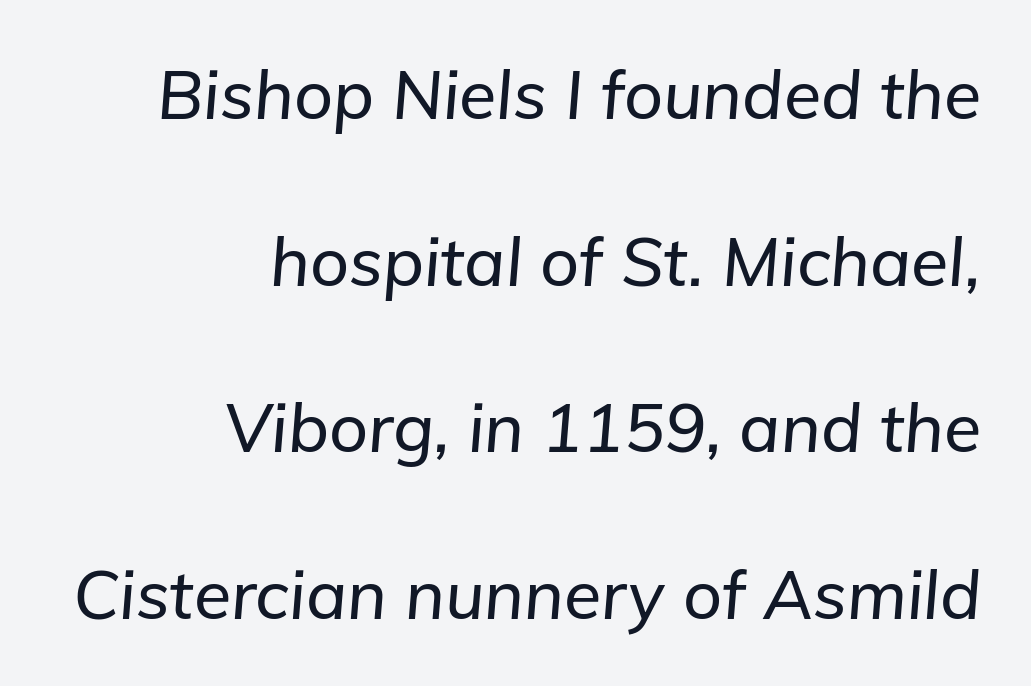
{"italic": "yes", "lean": "right", "slant_degrees": 5, "width": "normal", "stroke_contrast": "low", "x_height": "medium", "monospaced": "no", "underline": "no", "align": "right", "line_spacing": "loose", "line_spacing_ratio": 2.45, "letter_spacing": "normal", "letter_spacing_em": 0.0, "glyph_px": 68}
